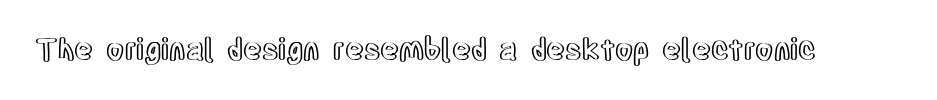
Q: Is the text italic (slanted)? A: No, it is upright.
Q: Is the text underlined? A: No.
Q: Is the spacing between letters normal or unusually wide? A: Normal.
Q: Width (condensed, normal, or wide)? A: Condensed.
Q: x-height? A: Large.
Q: Monospaced? A: No.
